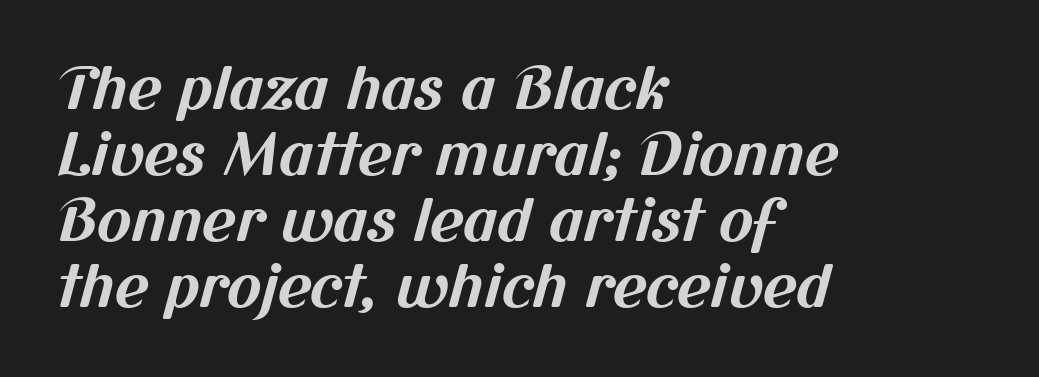
{"serif": "no", "bold": "yes", "weight": "bold", "width": "normal", "stroke_contrast": "medium", "x_height": "medium", "monospaced": "no", "underline": "no", "align": "left", "line_spacing": "tight", "line_spacing_ratio": 1.14, "letter_spacing": "normal", "letter_spacing_em": 0.0, "glyph_px": 58}
